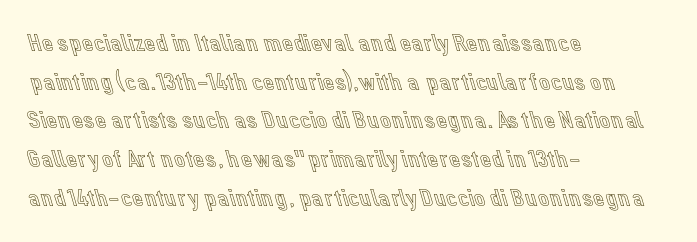
Q: Is the text italic (slanted)? A: Yes.
Q: Is the text underlined? A: No.
Q: How is the paragraph aligned? A: Left-aligned.
Q: Is the spacing between letters normal or unusually wide? A: Normal.
Q: Is the spacing between lines tight, normal or loose? A: Normal.
